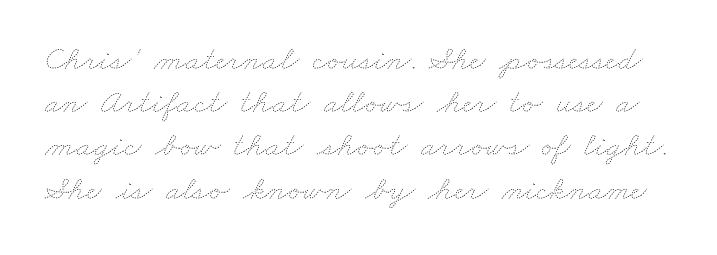
{"bold": "no", "weight": "thin", "width": "wide", "stroke_contrast": "low", "x_height": "small", "monospaced": "no", "underline": "no", "line_spacing": "normal", "line_spacing_ratio": 1.27, "letter_spacing": "normal", "letter_spacing_em": 0.0, "glyph_px": 34}
